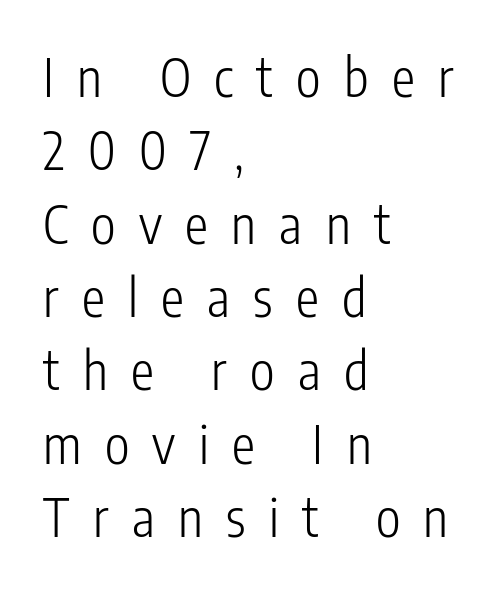
Spacing verdict: proportional, widths tailored to each character. If you measured baseline to baseline, you'd find a middling distance. Classification — sans serif. Compared with a typical body face, this is equally light or lighter still. Rendered with straight, roman letterforms.
